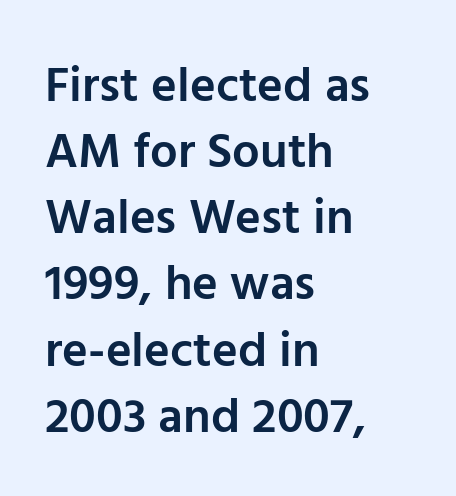
There is no visible air inserted between adjacent glyphs. Characters remain perfectly vertical along every line. The compositor pushed each line to the left boundary. A bare baseline throughout the passage. Font category for this specimen: sans-serif. This sample has the flowing, uneven cadence of proportional lettering.
